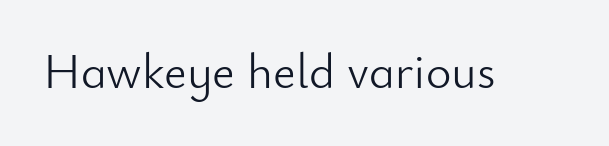
{"serif": "no", "italic": "no", "bold": "no", "weight": "light", "width": "normal", "stroke_contrast": "low", "x_height": "small", "monospaced": "no", "underline": "no", "letter_spacing": "normal", "letter_spacing_em": 0.0, "glyph_px": 49}
